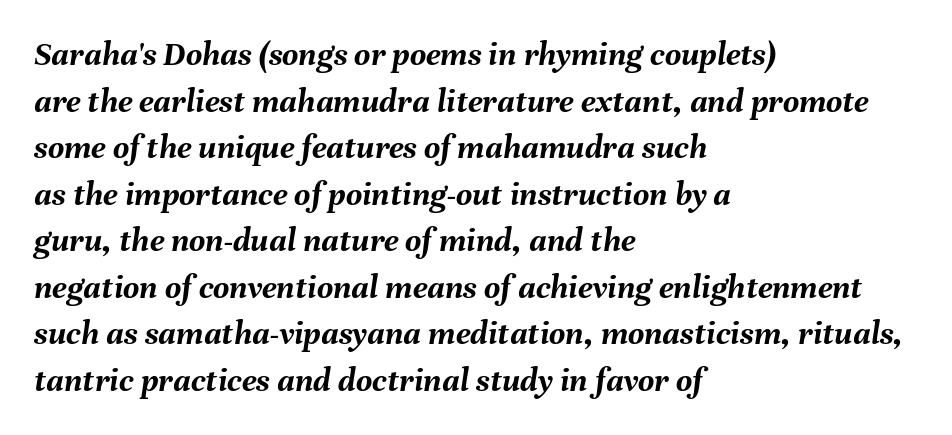
The image shows 35 px semibold type, italic (leaning right); set left-aligned, normal line spacing (1.33x), normal letter spacing, not underlined; medium stroke contrast and a medium x-height.
